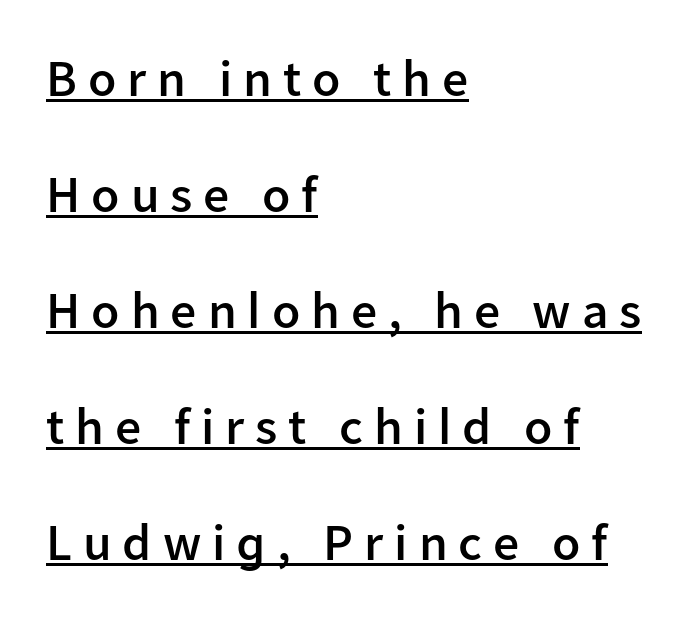
The image shows 52 px semibold sans-serif type, upright; set left-aligned, loose line spacing (2.23x), unusually wide letter spacing (+0.21 em), underlined; low stroke contrast and a medium x-height.
